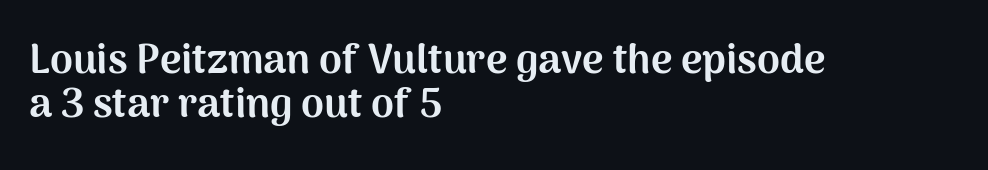
Q: Is the text bold? A: Yes.
Q: Is the text italic (slanted)? A: No, it is upright.
Q: Is the typeface a serif or a sans-serif typeface? A: Sans-serif.
Q: Is the text underlined? A: No.
Q: How is the paragraph aligned? A: Left-aligned.
Q: Is the spacing between letters normal or unusually wide? A: Normal.
Q: Is the spacing between lines tight, normal or loose? A: Tight.
Q: Width (condensed, normal, or wide)? A: Normal.
Q: Stroke contrast? A: Medium.
Q: x-height? A: Medium.
Q: Monospaced? A: No.
